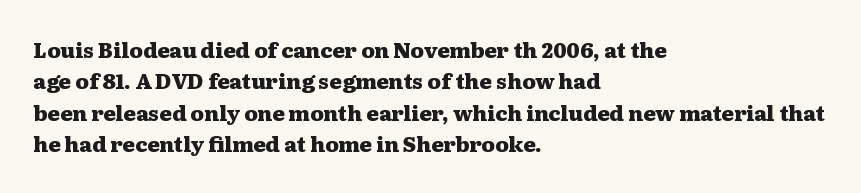
{"italic": "no", "bold": "yes", "underline": "no", "align": "left", "line_spacing": "normal", "line_spacing_ratio": 1.5, "letter_spacing": "normal", "letter_spacing_em": 0.0, "glyph_px": 21}
